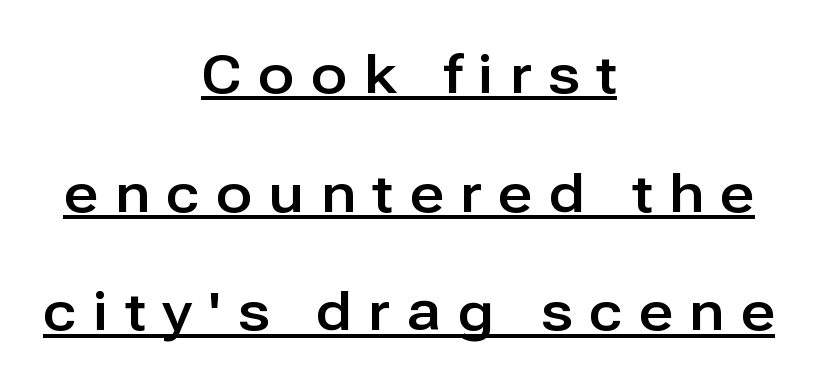
Q: Is the text italic (slanted)? A: No, it is upright.
Q: Is the typeface a serif or a sans-serif typeface? A: Sans-serif.
Q: Is the text underlined? A: Yes.
Q: How is the paragraph aligned? A: Centered.
Q: Is the spacing between letters normal or unusually wide? A: Unusually wide.
Q: Is the spacing between lines tight, normal or loose? A: Loose.
Q: Width (condensed, normal, or wide)? A: Normal.
Q: Stroke contrast? A: Low.
Q: x-height? A: Medium.
Q: Monospaced? A: No.
